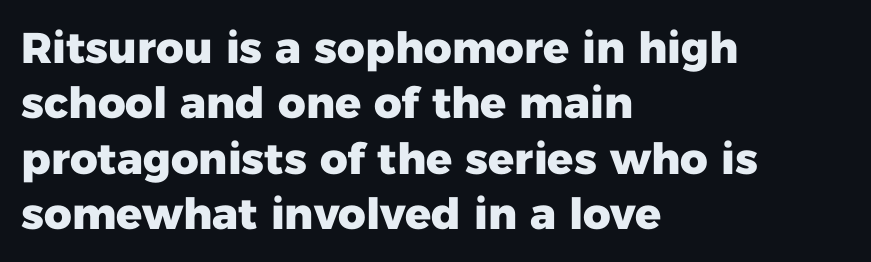
Q: Is the text bold? A: Yes.
Q: Is the text italic (slanted)? A: No, it is upright.
Q: Is the typeface a serif or a sans-serif typeface? A: Sans-serif.
Q: Is the text underlined? A: No.
Q: How is the paragraph aligned? A: Left-aligned.
Q: Is the spacing between letters normal or unusually wide? A: Normal.
Q: Is the spacing between lines tight, normal or loose? A: Normal.
Q: Width (condensed, normal, or wide)? A: Normal.
Q: Stroke contrast? A: Low.
Q: x-height? A: Medium.
Q: Monospaced? A: No.
